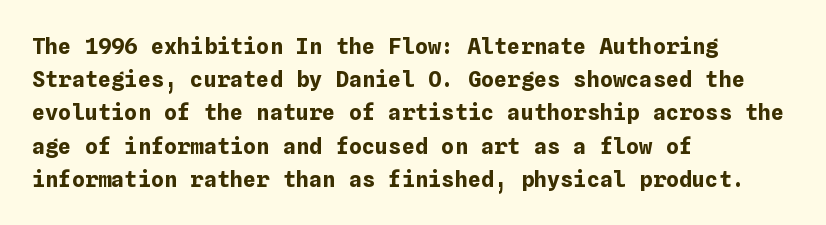
The image shows 22 px bold type, upright; set left-aligned, normal line spacing (1.51x), normal letter spacing, not underlined.
